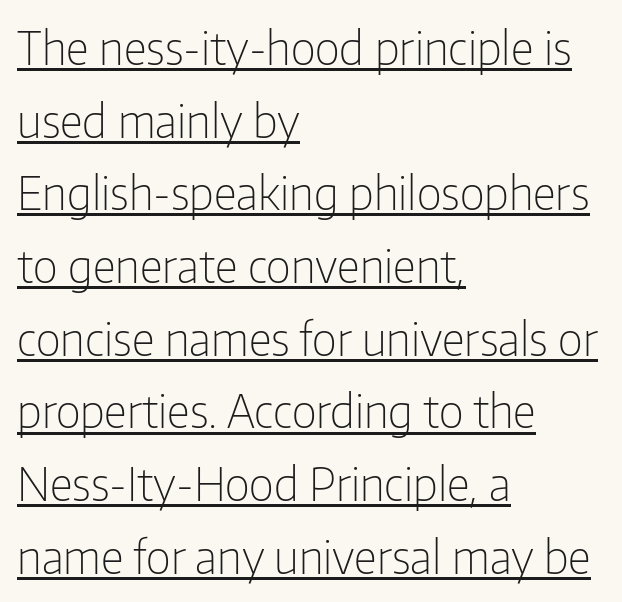
Q: Is the text bold? A: No.
Q: Is the text italic (slanted)? A: No, it is upright.
Q: Is the typeface a serif or a sans-serif typeface? A: Sans-serif.
Q: Is the text underlined? A: Yes.
Q: How is the paragraph aligned? A: Left-aligned.
Q: Is the spacing between letters normal or unusually wide? A: Normal.
Q: Is the spacing between lines tight, normal or loose? A: Normal.
Q: Width (condensed, normal, or wide)? A: Condensed.
Q: Stroke contrast? A: Low.
Q: x-height? A: Medium.
Q: Monospaced? A: No.
